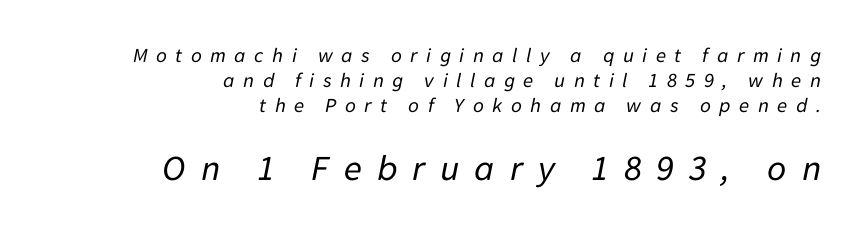
Q: Is the text bold? A: No.
Q: Is the text italic (slanted)? A: Yes, it leans right by about 11 degrees.
Q: Is the text underlined? A: No.
Q: How is the paragraph aligned? A: Right-aligned.
Q: Is the spacing between letters normal or unusually wide? A: Unusually wide.
Q: Which block of text is set in a larger size, the first (top) or the second (bottom)? A: The second (bottom) one.
Q: Width (condensed, normal, or wide)? A: Normal.
Q: Stroke contrast? A: Low.
Q: x-height? A: Medium.
Q: Monospaced? A: No.
